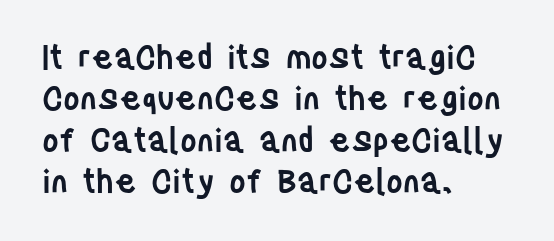
{"serif": "no", "italic": "no", "bold": "semi", "weight": "semibold", "width": "condensed", "stroke_contrast": "low", "x_height": "large", "monospaced": "no", "underline": "no", "align": "left", "line_spacing": "normal", "line_spacing_ratio": 1.29, "letter_spacing": "normal", "letter_spacing_em": 0.0, "glyph_px": 32}
